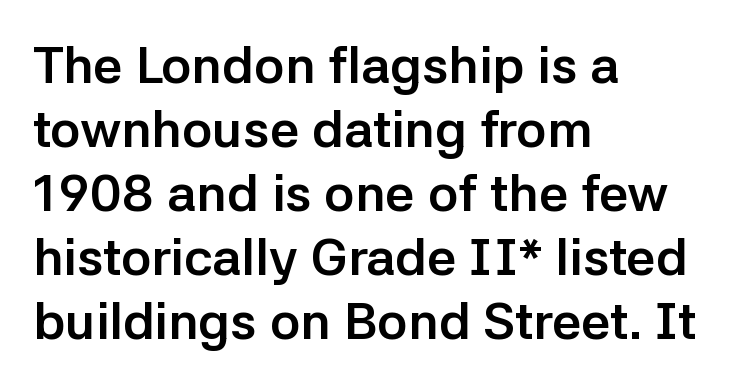
The image shows 52 px semibold sans-serif type, upright; set left-aligned, line spacing 1.23x, normal letter spacing, not underlined; low stroke contrast and a medium x-height.
